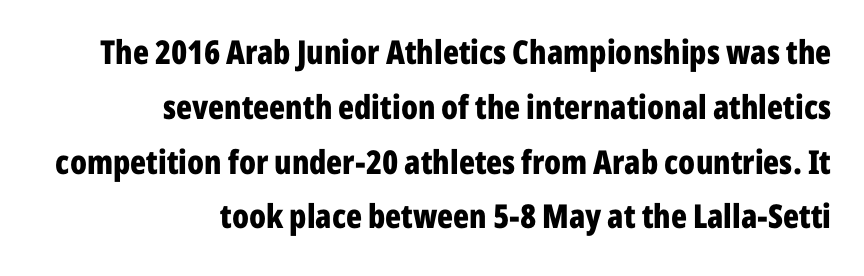
Q: Is the text bold? A: Yes.
Q: Is the text italic (slanted)? A: No, it is upright.
Q: Is the typeface a serif or a sans-serif typeface? A: Sans-serif.
Q: Is the text underlined? A: No.
Q: How is the paragraph aligned? A: Right-aligned.
Q: Is the spacing between letters normal or unusually wide? A: Normal.
Q: Is the spacing between lines tight, normal or loose? A: Normal.
Q: Width (condensed, normal, or wide)? A: Condensed.
Q: Stroke contrast? A: Low.
Q: x-height? A: Medium.
Q: Monospaced? A: No.
